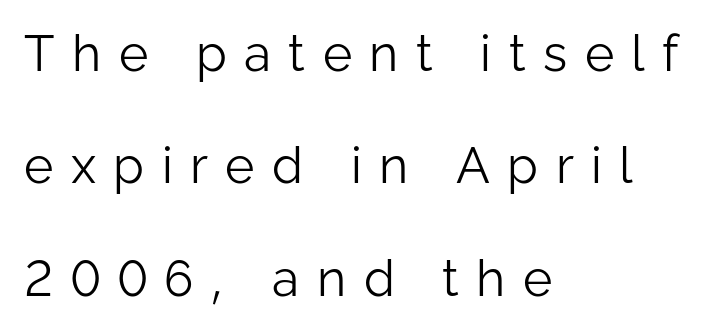
{"serif": "no", "italic": "no", "bold": "no", "weight": "light", "width": "normal", "stroke_contrast": "low", "x_height": "medium", "monospaced": "no", "underline": "no", "align": "left", "line_spacing": "loose", "line_spacing_ratio": 2.25, "letter_spacing": "wide", "letter_spacing_em": 0.35, "glyph_px": 50}
